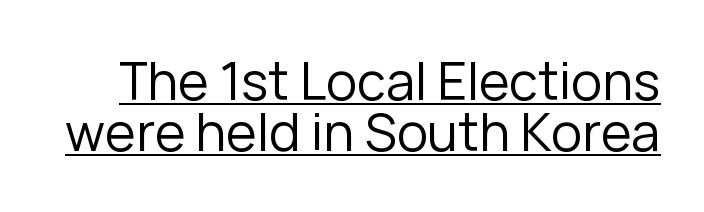
Q: Is the text bold? A: No.
Q: Is the text italic (slanted)? A: No, it is upright.
Q: Is the typeface a serif or a sans-serif typeface? A: Sans-serif.
Q: Is the text underlined? A: Yes.
Q: Is the spacing between letters normal or unusually wide? A: Normal.
Q: Is the spacing between lines tight, normal or loose? A: Tight.
Q: Width (condensed, normal, or wide)? A: Normal.
Q: Stroke contrast? A: Low.
Q: x-height? A: Medium.
Q: Monospaced? A: No.
